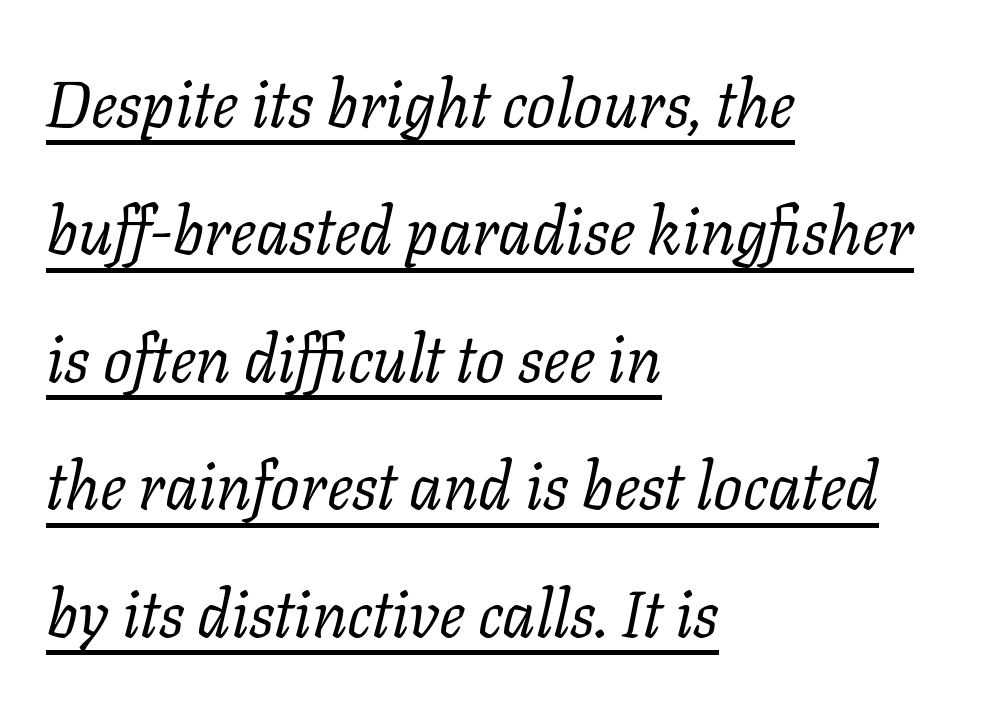
What stands out about the letter spacing? Nothing — it is the standard amount. The face used here is seriffed, in the tradition of book romans. Underline: present. Left-aligned paragraph, ragged on the right. You could not count columns in this text — the font is proportionally spaced.
